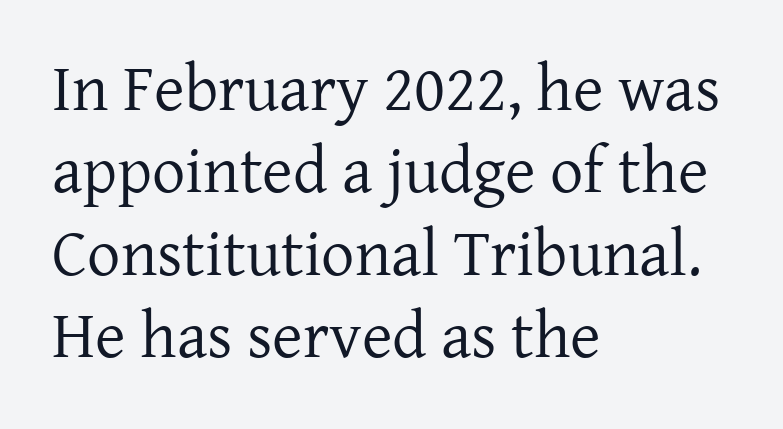
Q: Is the text bold? A: No.
Q: Is the text italic (slanted)? A: No, it is upright.
Q: Is the typeface a serif or a sans-serif typeface? A: Serif.
Q: Is the text underlined? A: No.
Q: How is the paragraph aligned? A: Left-aligned.
Q: Is the spacing between letters normal or unusually wide? A: Normal.
Q: Is the spacing between lines tight, normal or loose? A: Normal.
Q: Width (condensed, normal, or wide)? A: Normal.
Q: Stroke contrast? A: Low.
Q: x-height? A: Medium.
Q: Monospaced? A: No.
